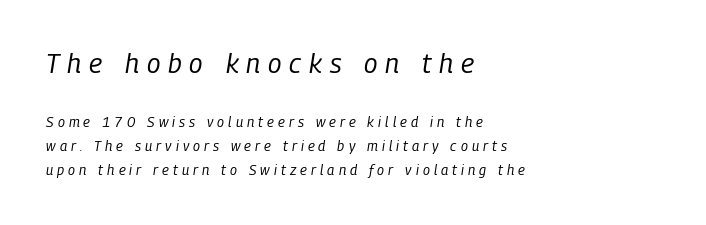
The image shows 27 px text type, italic (leaning right); set left-aligned, normal line spacing (1.69x), unusually wide letter spacing (+0.29 em), not underlined; the first (top) block is 1.93x larger.
